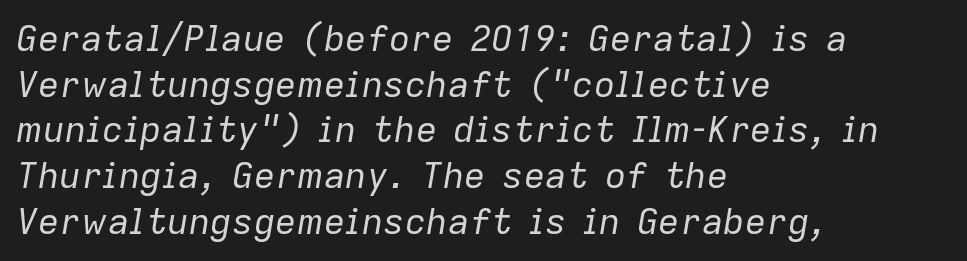
The image shows 36 px regular-weight type, italic (leaning right); set left-aligned, normal line spacing (1.27x), normal letter spacing, not underlined; low stroke contrast and a medium x-height.
